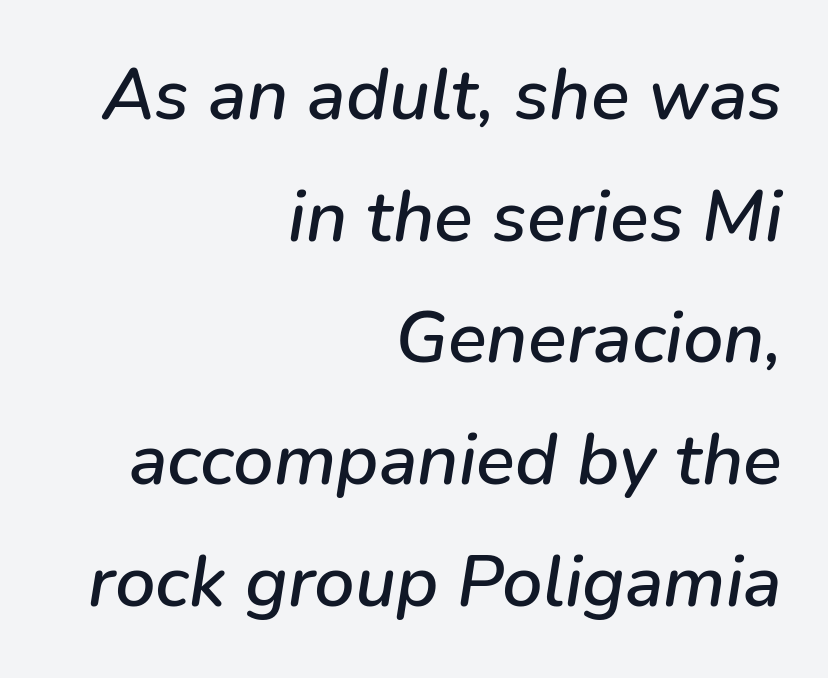
Q: Is the text italic (slanted)? A: Yes, it leans right by about 9 degrees.
Q: Is the text underlined? A: No.
Q: How is the paragraph aligned? A: Right-aligned.
Q: Is the spacing between letters normal or unusually wide? A: Normal.
Q: Is the spacing between lines tight, normal or loose? A: Normal.
Q: Width (condensed, normal, or wide)? A: Normal.
Q: Stroke contrast? A: Low.
Q: x-height? A: Medium.
Q: Monospaced? A: No.
